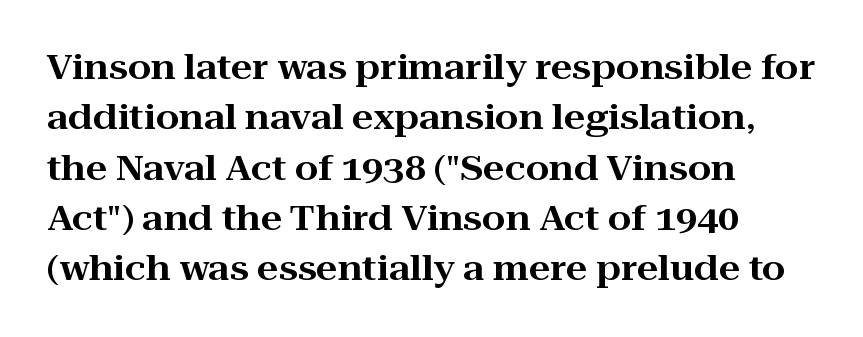
The image shows 34 px wide serif type, upright; set left-aligned, normal line spacing (1.48x), normal letter spacing, not underlined; high stroke contrast and a medium x-height.
